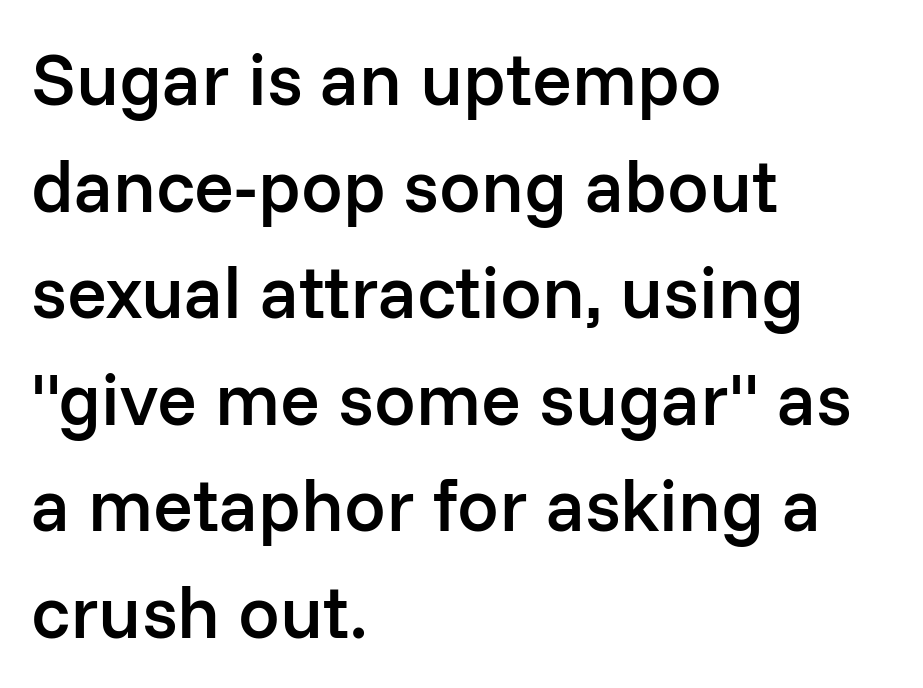
The image shows 74 px semibold sans-serif type, upright; set left-aligned, normal line spacing (1.44x), normal letter spacing, not underlined; low stroke contrast and a medium x-height.
